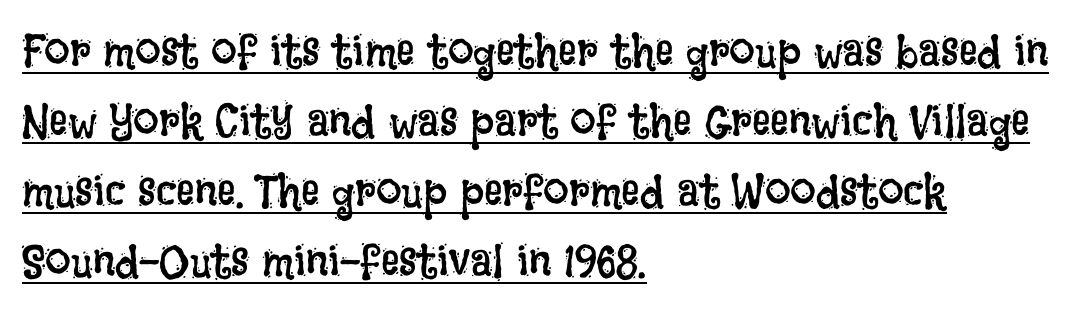
Q: Is the text bold? A: No.
Q: Is the text italic (slanted)? A: No, it is upright.
Q: Is the text underlined? A: Yes.
Q: How is the paragraph aligned? A: Left-aligned.
Q: Is the spacing between letters normal or unusually wide? A: Normal.
Q: Is the spacing between lines tight, normal or loose? A: Normal.
Q: Width (condensed, normal, or wide)? A: Condensed.
Q: Stroke contrast? A: Low.
Q: x-height? A: Large.
Q: Monospaced? A: No.
